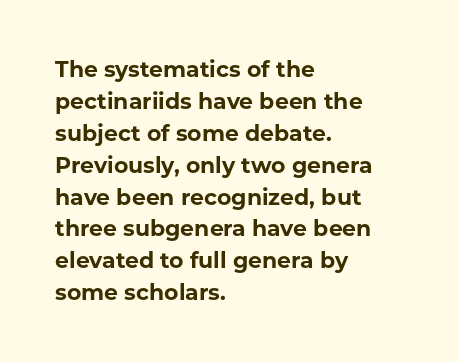
{"italic": "no", "bold": "yes", "underline": "no", "align": "left", "line_spacing": "normal", "line_spacing_ratio": 1.45, "letter_spacing": "normal", "letter_spacing_em": 0.0, "glyph_px": 22}
